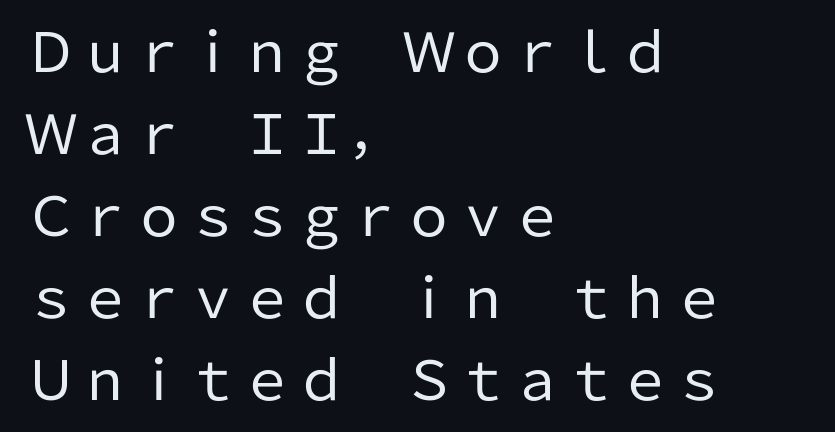
The image shows 54 px regular-weight sans-serif type, upright; set left-aligned, normal line spacing (1.52x), normal letter spacing, not underlined; low stroke contrast and a medium x-height.
